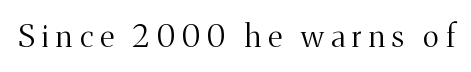
Q: Is the text bold? A: No.
Q: Is the text italic (slanted)? A: No, it is upright.
Q: Is the typeface a serif or a sans-serif typeface? A: Serif.
Q: Is the text underlined? A: No.
Q: Is the spacing between letters normal or unusually wide? A: Unusually wide.
Q: Width (condensed, normal, or wide)? A: Normal.
Q: Stroke contrast? A: Medium.
Q: x-height? A: Medium.
Q: Monospaced? A: No.
